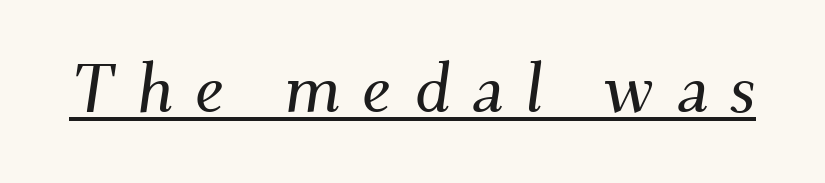
{"serif": "yes", "italic": "yes", "lean": "right", "slant_degrees": 9, "width": "normal", "stroke_contrast": "medium", "x_height": "small", "monospaced": "no", "underline": "yes", "letter_spacing": "wide", "letter_spacing_em": 0.31, "glyph_px": 68}
